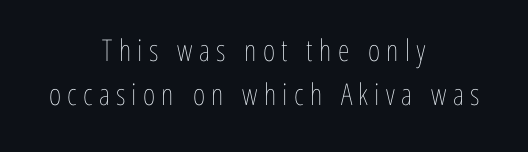
The image shows 30 px thin, condensed type, upright; set centered, normal line spacing (1.48x), unusually wide letter spacing (+0.21 em), not underlined; low stroke contrast and a medium x-height.
